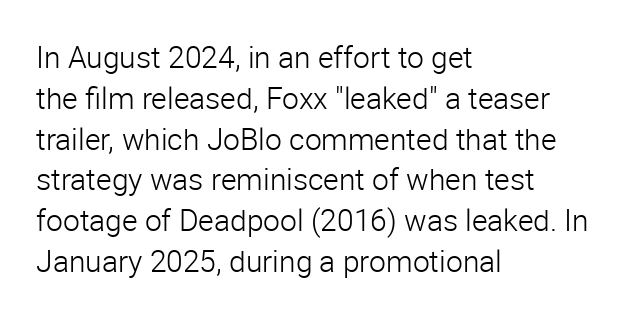
The baseline area is clear. Quick note: interline space is typical. This is roman type, the default non-slanted kind. The lines in this sample share a left origin and differ only in where they stop. Each letter keeps its own natural width here, so spacing adapts to shape.
